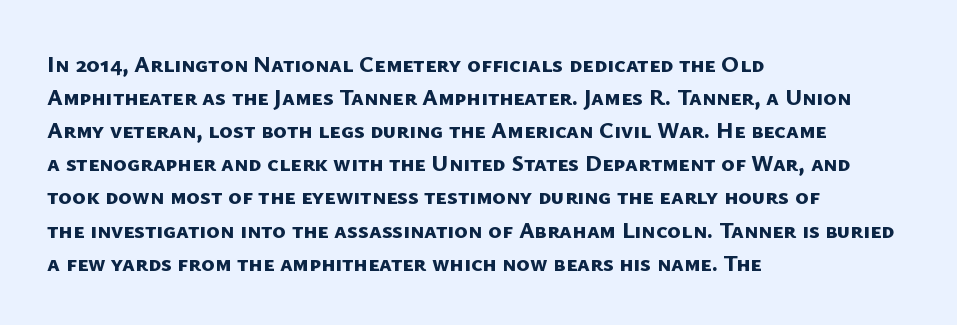
{"bold": "yes", "underline": "no", "align": "left", "line_spacing": "normal", "line_spacing_ratio": 1.44, "letter_spacing": "normal", "letter_spacing_em": 0.0, "glyph_px": 23}
